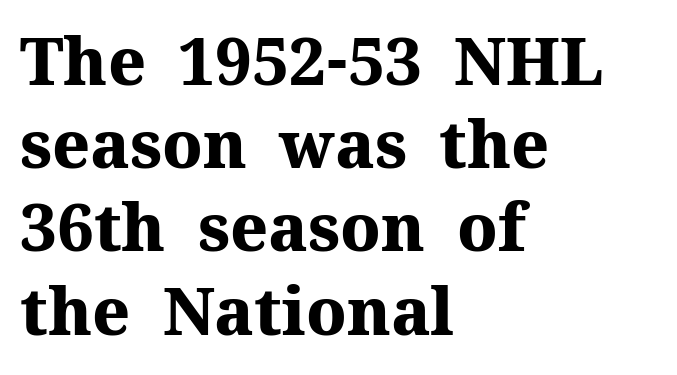
Q: Is the text bold? A: Yes.
Q: Is the text italic (slanted)? A: No, it is upright.
Q: Is the typeface a serif or a sans-serif typeface? A: Serif.
Q: Is the text underlined? A: No.
Q: How is the paragraph aligned? A: Left-aligned.
Q: Is the spacing between letters normal or unusually wide? A: Normal.
Q: Is the spacing between lines tight, normal or loose? A: Normal.
Q: Width (condensed, normal, or wide)? A: Normal.
Q: Stroke contrast? A: Medium.
Q: x-height? A: Medium.
Q: Monospaced? A: No.
